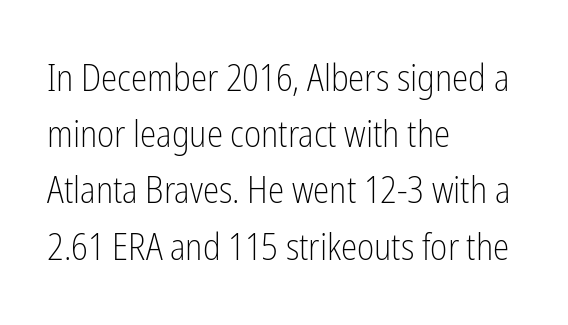
The image shows 37 px light, condensed sans-serif type, upright; set left-aligned, normal line spacing (1.52x), normal letter spacing, not underlined; low stroke contrast and a medium x-height.
